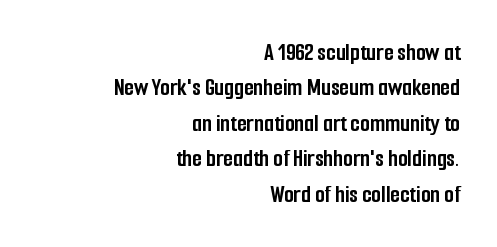
The image shows 25 px bold type, upright; set right-aligned, normal line spacing (1.42x), normal letter spacing, not underlined.
